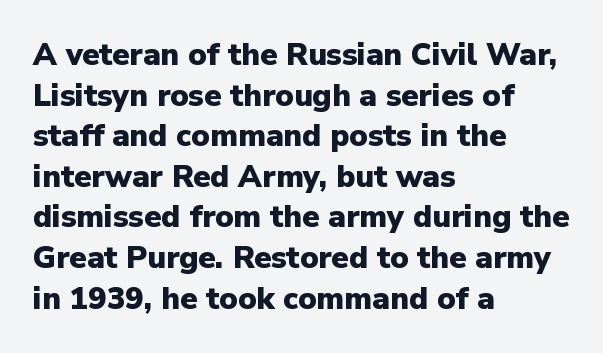
{"serif": "no", "italic": "no", "bold": "yes", "weight": "heavy", "width": "normal", "stroke_contrast": "low", "x_height": "medium", "monospaced": "no", "underline": "no", "align": "left", "line_spacing": "normal", "line_spacing_ratio": 1.31, "letter_spacing": "normal", "letter_spacing_em": 0.0, "glyph_px": 31}
